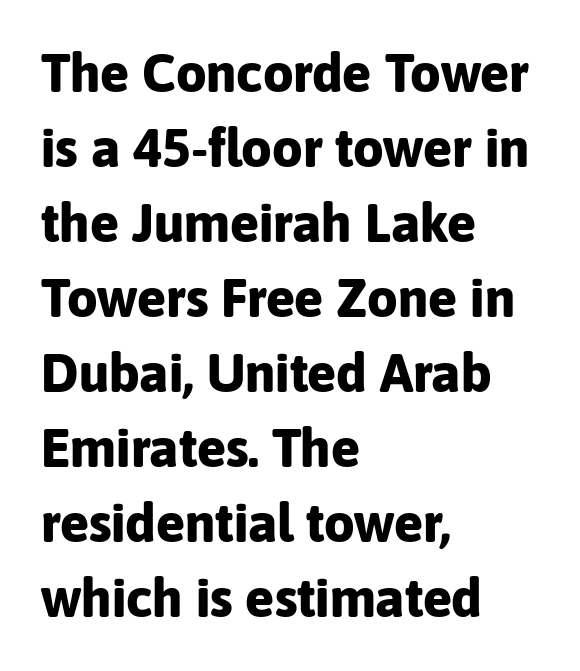
Q: Is the text bold? A: Yes.
Q: Is the text italic (slanted)? A: No, it is upright.
Q: Is the typeface a serif or a sans-serif typeface? A: Sans-serif.
Q: Is the text underlined? A: No.
Q: How is the paragraph aligned? A: Left-aligned.
Q: Is the spacing between letters normal or unusually wide? A: Normal.
Q: Is the spacing between lines tight, normal or loose? A: Normal.
Q: Width (condensed, normal, or wide)? A: Normal.
Q: Stroke contrast? A: Low.
Q: x-height? A: Medium.
Q: Monospaced? A: No.
